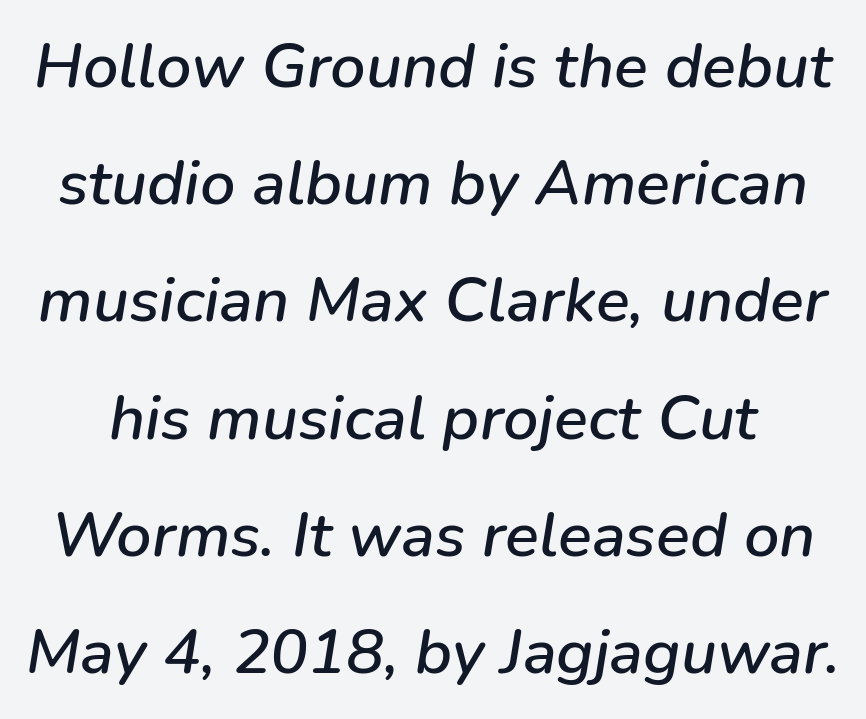
The image shows 63 px text type, italic (leaning right); set line spacing 1.86x, normal letter spacing, not underlined; low stroke contrast and a medium x-height.
